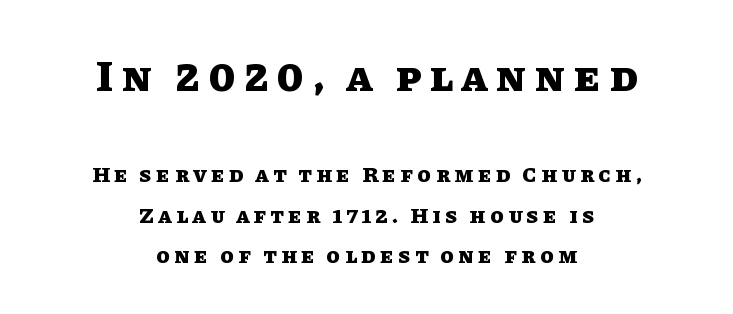
Q: Is the text bold? A: Yes.
Q: Is the text italic (slanted)? A: No, it is upright.
Q: Is the text underlined? A: No.
Q: How is the paragraph aligned? A: Centered.
Q: Is the spacing between letters normal or unusually wide? A: Unusually wide.
Q: Which block of text is set in a larger size, the first (top) or the second (bottom)? A: The first (top) one.
Q: Width (condensed, normal, or wide)? A: Normal.
Q: Stroke contrast? A: Low.
Q: x-height? A: Large.
Q: Monospaced? A: No.
